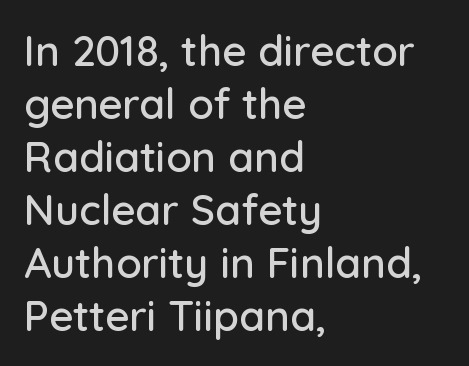
Nothing sits at the stroke ends, so this counts as sans-serif. Nope, not italic — everything's standing straight. The paragraph shown leans on its left margin. The strip under each line holds only bare page. The face used here is rendered with its standard letterfit.
